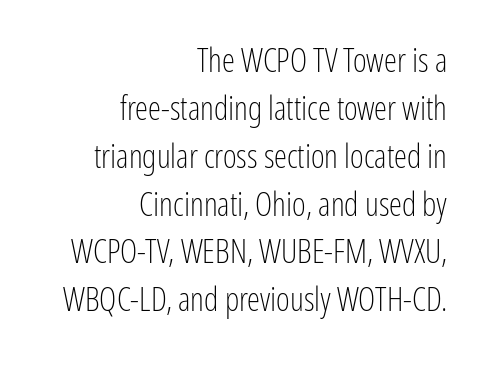
How would I describe the line gaps? Plain and ordinary. The ragged edge is on the left, which tells us the setting is flush right. Lines of text with bare space underneath. Is the stroke heavy? The answer is a plain regular-or-lighter.
